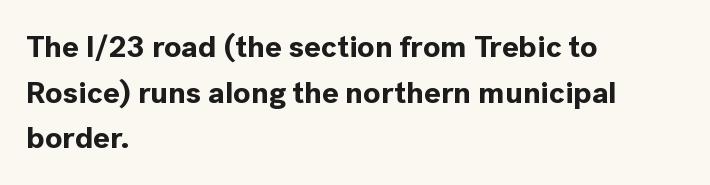
Q: Is the text bold? A: Yes.
Q: Is the text italic (slanted)? A: No, it is upright.
Q: Is the typeface a serif or a sans-serif typeface? A: Sans-serif.
Q: Is the text underlined? A: No.
Q: How is the paragraph aligned? A: Left-aligned.
Q: Is the spacing between letters normal or unusually wide? A: Normal.
Q: Is the spacing between lines tight, normal or loose? A: Normal.
Q: Width (condensed, normal, or wide)? A: Normal.
Q: x-height? A: Medium.
Q: Monospaced? A: No.
